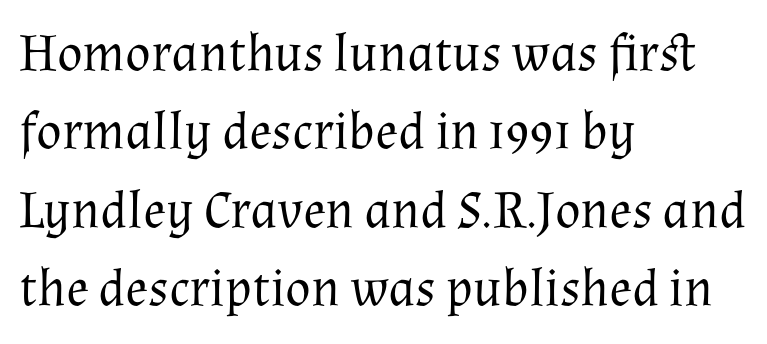
{"serif": "yes", "italic": "no", "bold": "no", "weight": "regular", "width": "normal", "stroke_contrast": "medium", "x_height": "medium", "monospaced": "no", "underline": "no", "align": "left", "line_spacing": "normal", "line_spacing_ratio": 1.48, "letter_spacing": "normal", "letter_spacing_em": 0.0, "glyph_px": 53}
